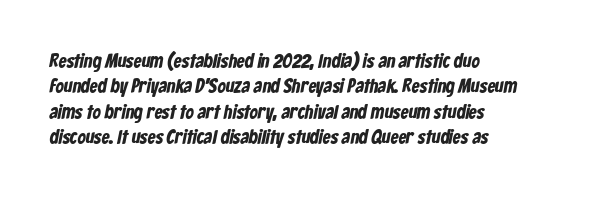
The image shows 20 px bold type; set left-aligned, normal line spacing (1.27x), normal letter spacing, not underlined.
